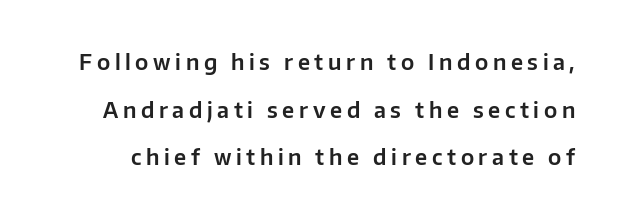
{"italic": "no", "underline": "no", "line_spacing": "loose", "line_spacing_ratio": 2.27, "letter_spacing": "wide", "letter_spacing_em": 0.22, "glyph_px": 21}
